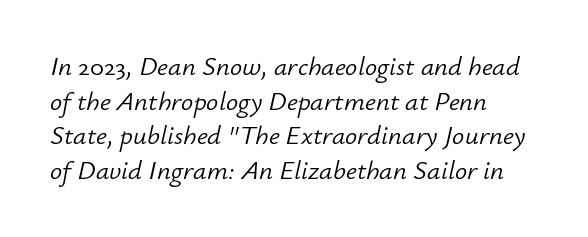
{"italic": "yes", "lean": "right", "slant_degrees": 12, "bold": "no", "underline": "no", "align": "left", "line_spacing": "normal", "line_spacing_ratio": 1.28, "letter_spacing": "normal", "letter_spacing_em": 0.0, "glyph_px": 27}
